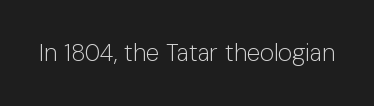
{"italic": "no", "bold": "no", "underline": "no", "letter_spacing": "normal", "letter_spacing_em": 0.0, "glyph_px": 24}
